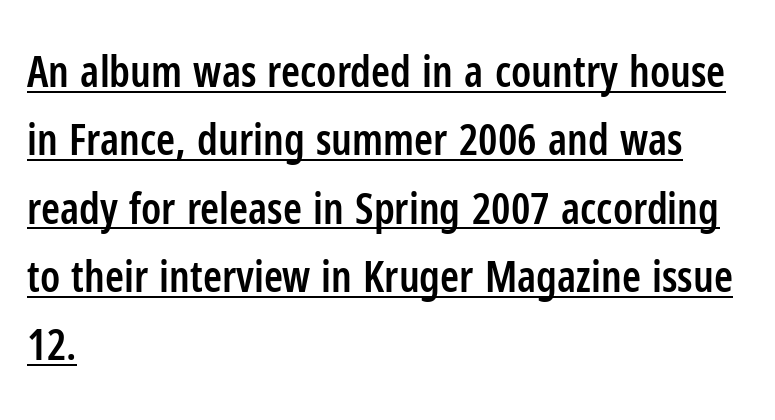
A fair bit of extra ink — the face is semibold, not bold. Inter-character spacing is left at the font's built-in metrics. In terms of letterform style, serifs are entirely absent. A classic flush-left, rag-right setting is used for this passage. Is there any slant? The stems are plumb. Descenders here cross a horizontal rule under the line.
